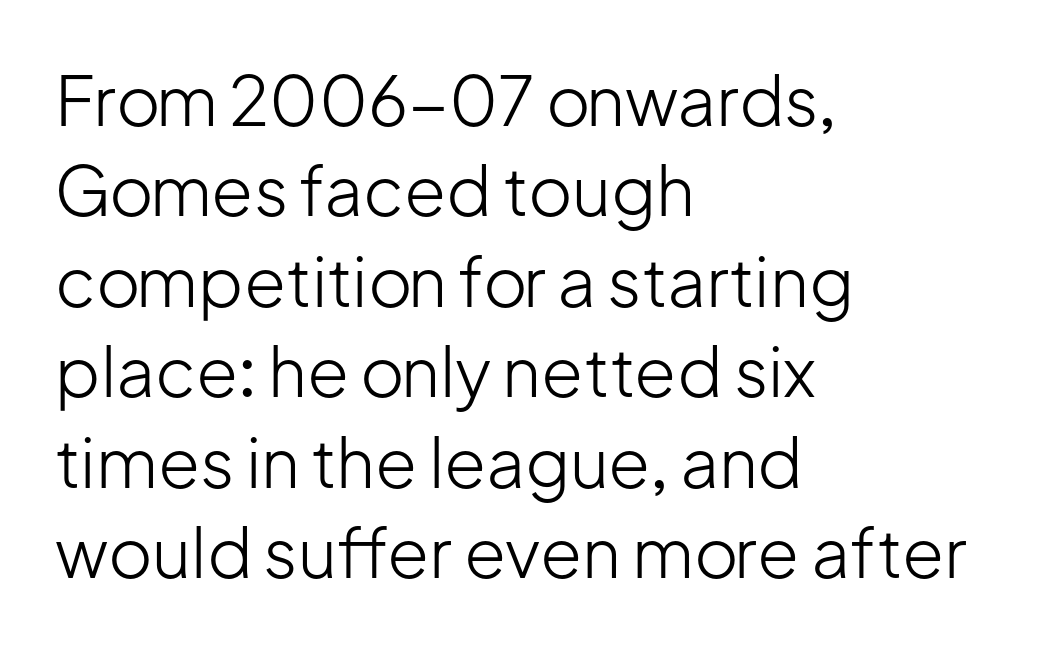
Q: Is the text bold? A: No.
Q: Is the text italic (slanted)? A: No, it is upright.
Q: Is the typeface a serif or a sans-serif typeface? A: Sans-serif.
Q: Is the text underlined? A: No.
Q: How is the paragraph aligned? A: Left-aligned.
Q: Is the spacing between letters normal or unusually wide? A: Normal.
Q: Is the spacing between lines tight, normal or loose? A: Normal.
Q: Width (condensed, normal, or wide)? A: Normal.
Q: Stroke contrast? A: Low.
Q: x-height? A: Medium.
Q: Monospaced? A: No.
